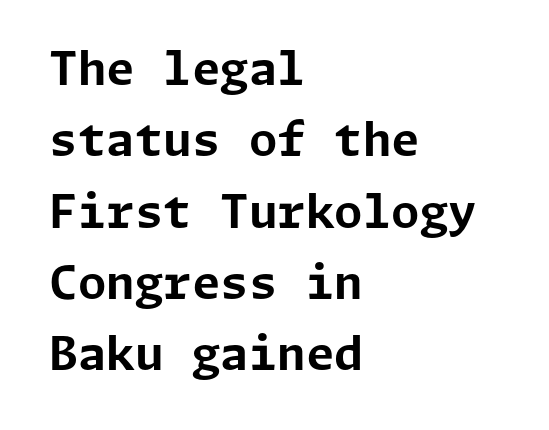
Regarding leading, the lines here are spaced in the standard way. Type style note: lacks serifs. In terms of letterspacing, this is plain default setting. No italicization has been applied; the sample stays upright. These lines are set flush left with a ragged right edge.
